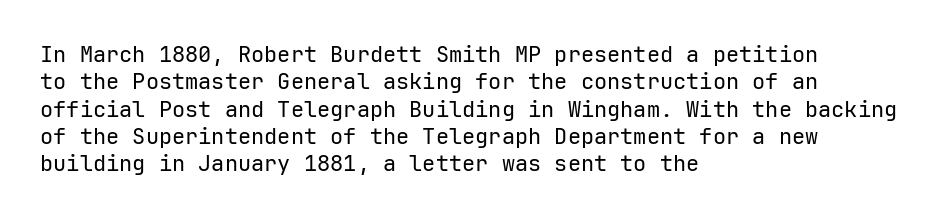
{"italic": "no", "bold": "no", "underline": "no", "align": "left", "line_spacing_ratio": 1.24, "letter_spacing": "normal", "letter_spacing_em": 0.0, "glyph_px": 22}
